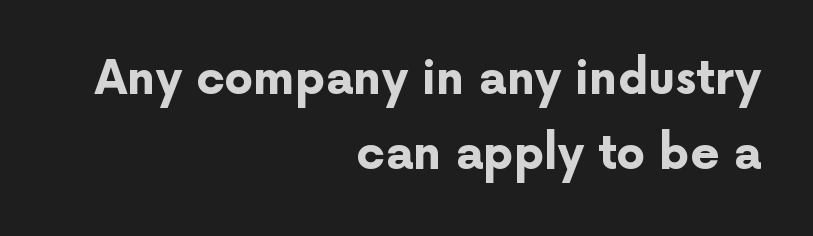
Q: Is the text bold? A: Yes.
Q: Is the text italic (slanted)? A: No, it is upright.
Q: Is the typeface a serif or a sans-serif typeface? A: Sans-serif.
Q: Is the text underlined? A: No.
Q: How is the paragraph aligned? A: Right-aligned.
Q: Is the spacing between letters normal or unusually wide? A: Normal.
Q: Is the spacing between lines tight, normal or loose? A: Normal.
Q: Width (condensed, normal, or wide)? A: Normal.
Q: Stroke contrast? A: Low.
Q: x-height? A: Medium.
Q: Monospaced? A: No.
